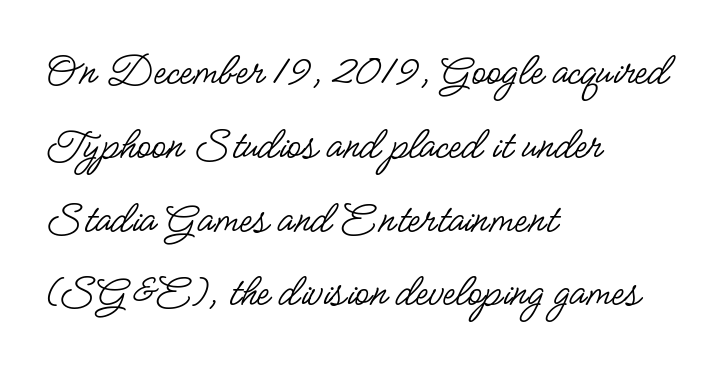
{"serif": "no", "bold": "no", "weight": "regular", "width": "condensed", "stroke_contrast": "low", "x_height": "small", "monospaced": "no", "underline": "no", "align": "left", "line_spacing": "normal", "line_spacing_ratio": 1.57, "letter_spacing": "normal", "letter_spacing_em": 0.0, "glyph_px": 47}
